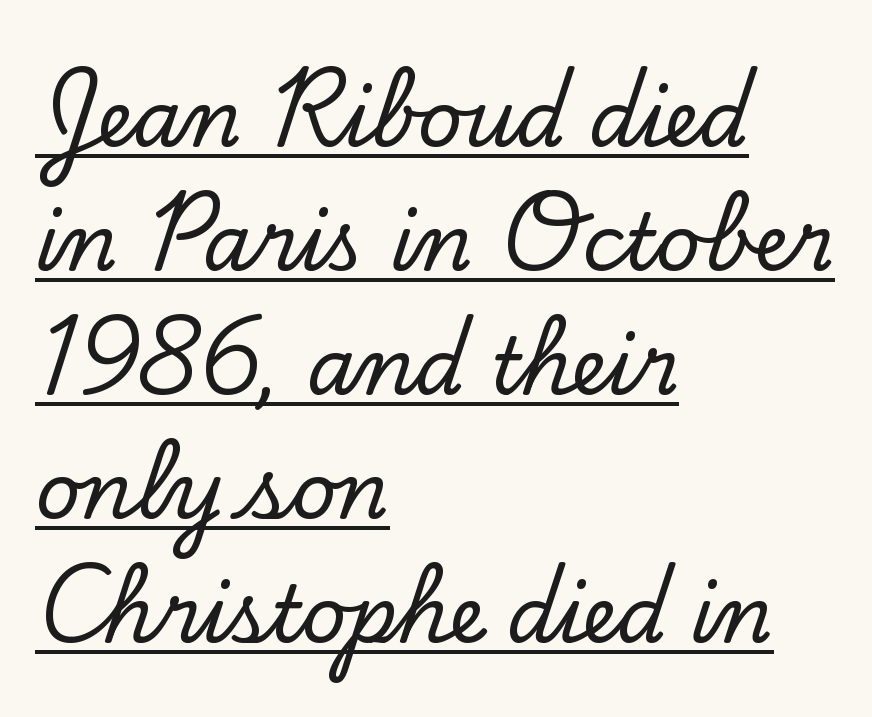
{"serif": "yes", "width": "normal", "stroke_contrast": "low", "x_height": "small", "monospaced": "no", "underline": "yes", "align": "left", "line_spacing": "normal", "line_spacing_ratio": 1.59, "letter_spacing": "normal", "letter_spacing_em": 0.0, "glyph_px": 78}
